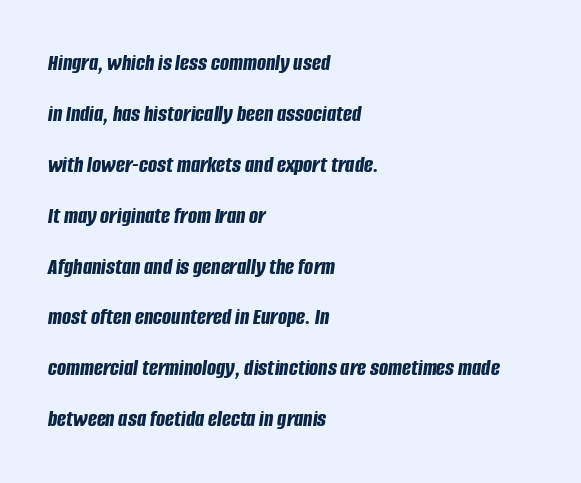
The specimen omits any rule beneath the text block's lines. Stroke thickness is high; the sample reads as a true bold. A student would call this left alignment; a typographer would say flush left, rag right. The glyphs look as if they've been sheared to an angle. This rendering leaves character spacing at its baseline value.
